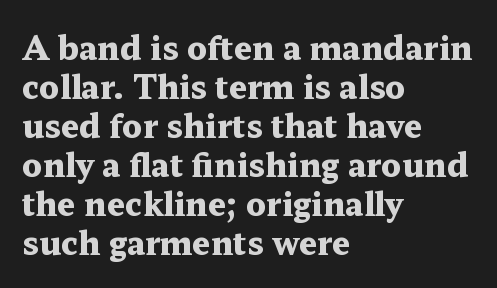
A typesetter would label this face a serif. Anything drawn beneath the words? Only blank space. Reading down the block, your eye returns to a fixed left position each line. Glyph-to-glyph distance matches everyday printed text. Typesetter's note: full bold, strokes at maximum text heaviness.
